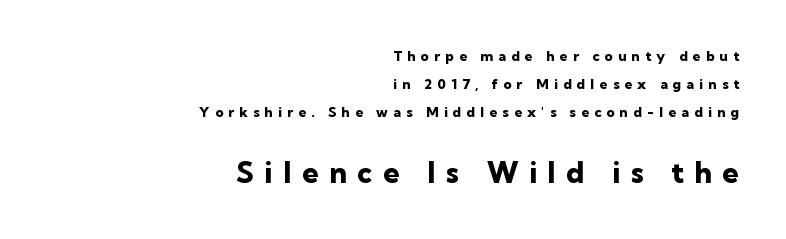
Q: Is the text bold? A: Yes.
Q: Is the text italic (slanted)? A: No, it is upright.
Q: Is the typeface a serif or a sans-serif typeface? A: Sans-serif.
Q: Is the text underlined? A: No.
Q: How is the paragraph aligned? A: Right-aligned.
Q: Is the spacing between letters normal or unusually wide? A: Unusually wide.
Q: Is the spacing between lines tight, normal or loose? A: Loose.
Q: Which block of text is set in a larger size, the first (top) or the second (bottom)? A: The second (bottom) one.
Q: Width (condensed, normal, or wide)? A: Normal.
Q: Stroke contrast? A: Low.
Q: x-height? A: Medium.
Q: Monospaced? A: No.
